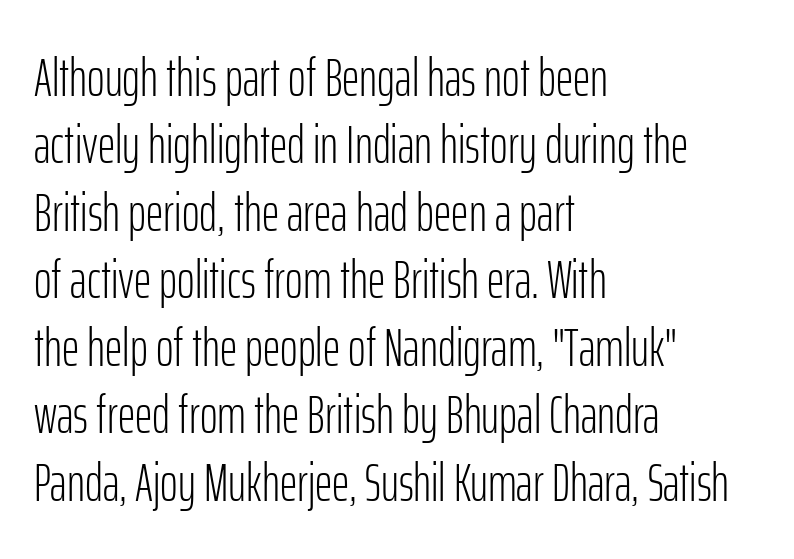
{"serif": "no", "italic": "no", "bold": "no", "weight": "light", "width": "condensed", "stroke_contrast": "low", "x_height": "medium", "monospaced": "no", "underline": "no", "align": "left", "line_spacing": "normal", "line_spacing_ratio": 1.25, "letter_spacing": "normal", "letter_spacing_em": 0.0, "glyph_px": 54}
